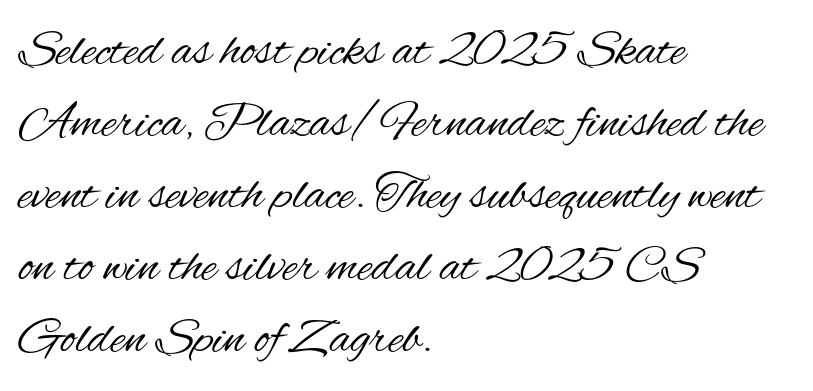
Check under the words: just untouched page. Check where the strokes stop: nothing finishes them off — pure sans. One-word summary of the alignment: left. Do the characters align in a grid? No, the font is proportional. Nobody touched the tracking dial on this one.
